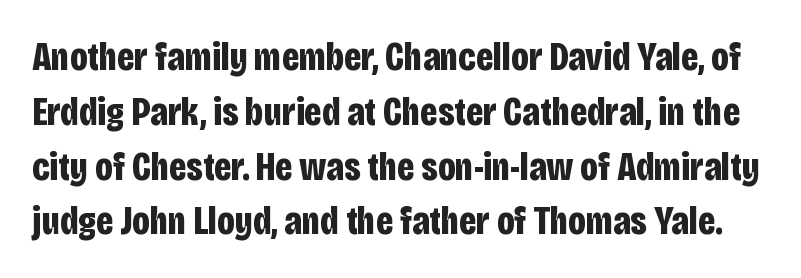
{"serif": "no", "italic": "no", "bold": "yes", "weight": "bold", "width": "condensed", "stroke_contrast": "low", "x_height": "large", "monospaced": "no", "underline": "no", "line_spacing": "normal", "line_spacing_ratio": 1.37, "letter_spacing": "normal", "letter_spacing_em": 0.0, "glyph_px": 40}
